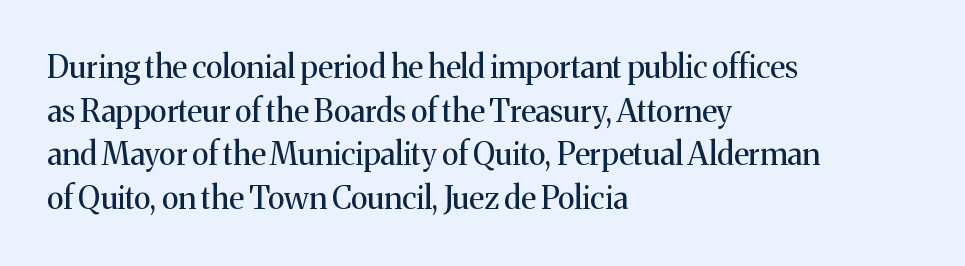
Look at the tracking — it's just the regular setting, nothing added. A typesetter would call this proportional, since set widths differ per character. Which margin do the lines hug? The left one — the right edge is uneven. Quick note: underline off. Posture: upright roman.
